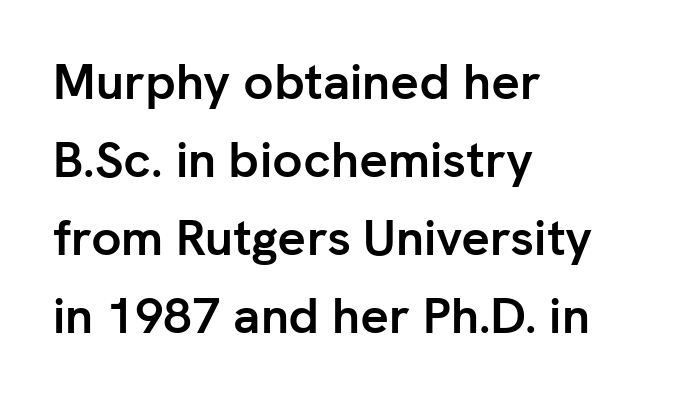
The image shows 50 px semibold sans-serif type, upright; set left-aligned, normal line spacing (1.56x), normal letter spacing, not underlined; low stroke contrast and a medium x-height.
